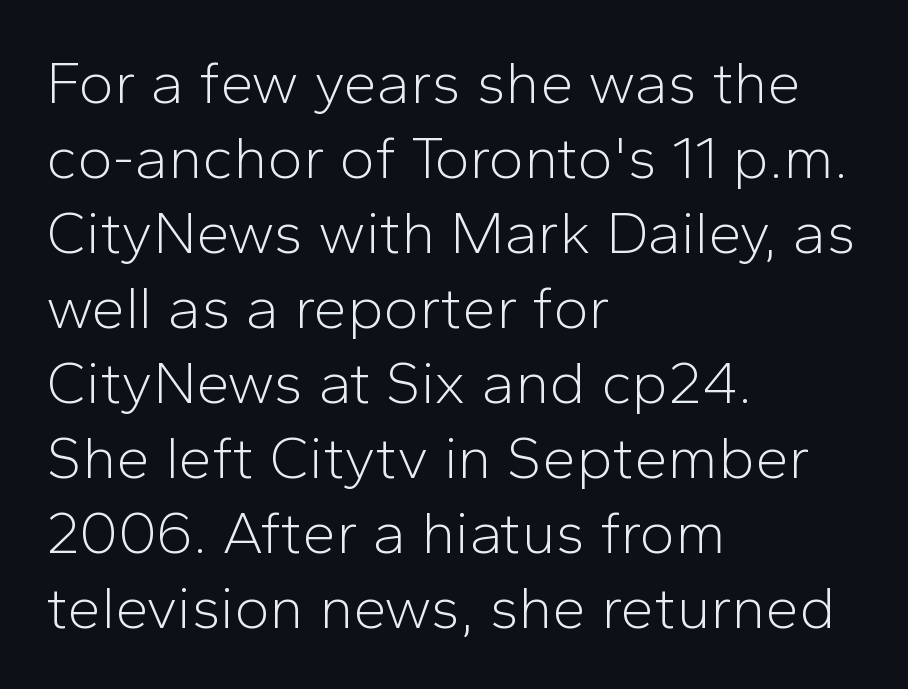
Q: Is the text bold? A: No.
Q: Is the text italic (slanted)? A: No, it is upright.
Q: Is the typeface a serif or a sans-serif typeface? A: Sans-serif.
Q: Is the text underlined? A: No.
Q: How is the paragraph aligned? A: Left-aligned.
Q: Is the spacing between letters normal or unusually wide? A: Normal.
Q: Is the spacing between lines tight, normal or loose? A: Normal.
Q: Width (condensed, normal, or wide)? A: Normal.
Q: Stroke contrast? A: Low.
Q: x-height? A: Medium.
Q: Monospaced? A: No.
